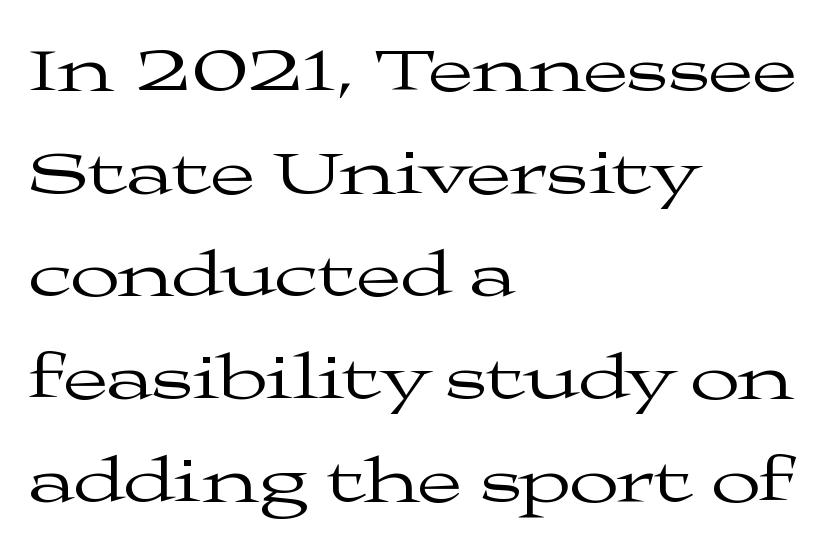
The image shows 65 px regular-weight, wide serif type, upright; set left-aligned, normal line spacing (1.58x), normal letter spacing, not underlined; medium stroke contrast and a medium x-height.
